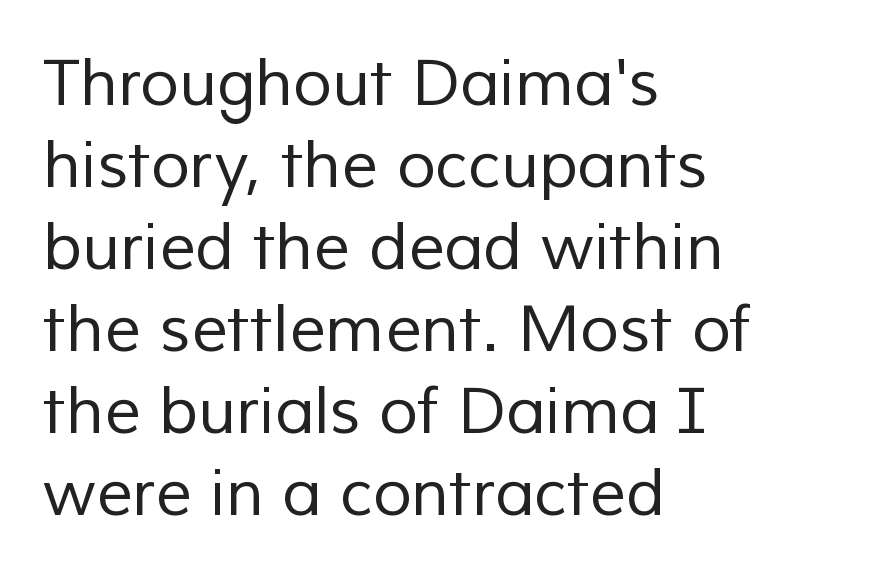
Q: Is the text bold? A: No.
Q: Is the typeface a serif or a sans-serif typeface? A: Sans-serif.
Q: Is the text underlined? A: No.
Q: How is the paragraph aligned? A: Left-aligned.
Q: Is the spacing between letters normal or unusually wide? A: Normal.
Q: Is the spacing between lines tight, normal or loose? A: Normal.
Q: Width (condensed, normal, or wide)? A: Normal.
Q: Stroke contrast? A: Low.
Q: x-height? A: Medium.
Q: Monospaced? A: No.
